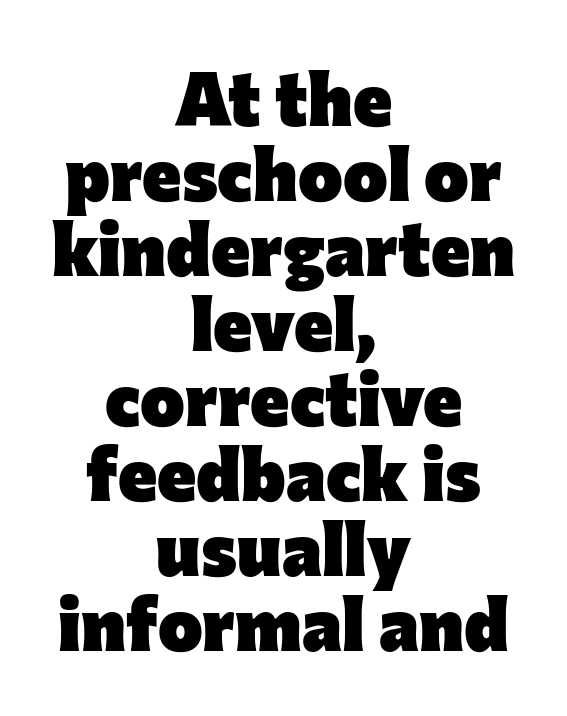
{"serif": "no", "italic": "no", "bold": "yes", "weight": "heavy", "width": "normal", "stroke_contrast": "low", "x_height": "medium", "monospaced": "no", "underline": "no", "align": "center", "line_spacing": "tight", "line_spacing_ratio": 1.0, "letter_spacing": "normal", "letter_spacing_em": 0.0, "glyph_px": 75}
